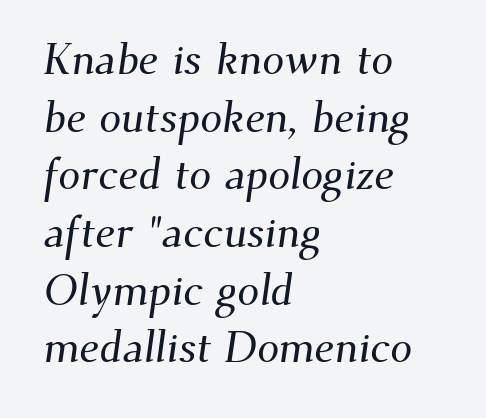
The image shows 44 px serif type; set left-aligned, normal line spacing (1.31x), normal letter spacing, not underlined; medium stroke contrast and a small x-height.
